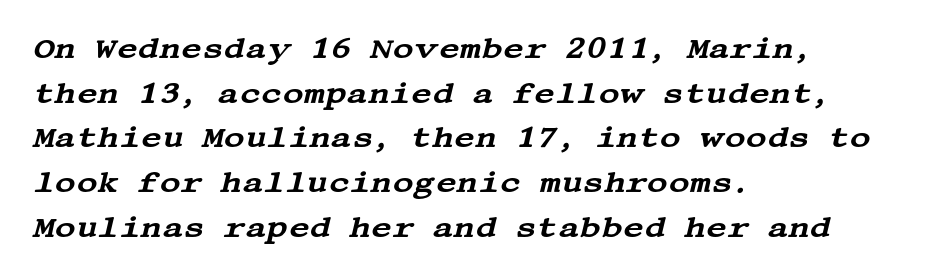
The strip under each line holds only bare page. Honestly, the letter spacing is just normal — you wouldn't notice it. The passage is arranged the way most books set body copy — flush left. Notice how descenders clear the ascenders below comfortably — that's standard leading. This sample uses a serif face.
